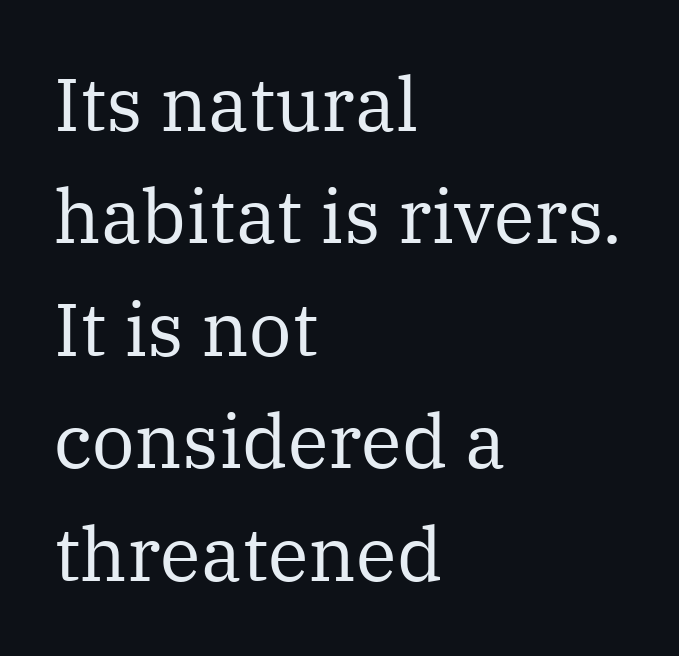
The rag falls on the right side of this text block. Just letters on the line, the space beneath them empty. Quick note: not italic, upright. Tracking here is standard; glyphs follow each other at the usual distance.
